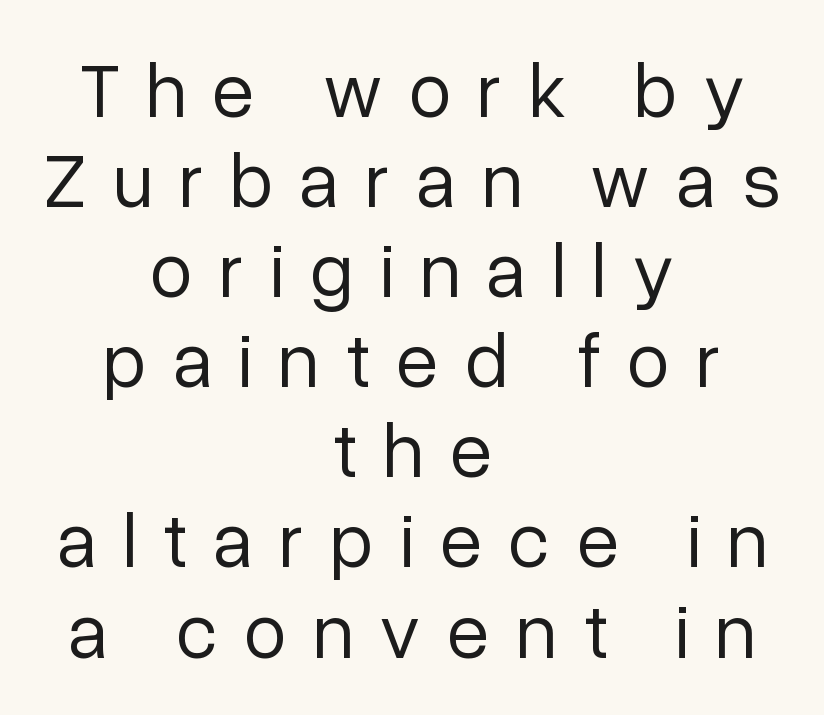
The image shows 77 px regular-weight sans-serif type, upright; set centered, line spacing 1.17x, unusually wide letter spacing (+0.34 em), not underlined; low stroke contrast and a medium x-height.
